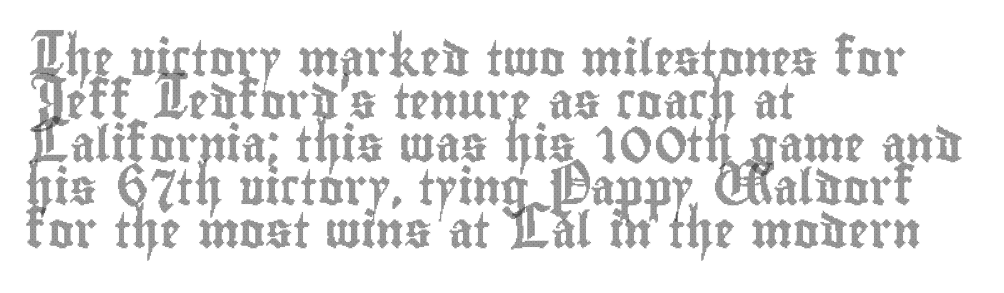
Q: Is the text italic (slanted)? A: No, it is upright.
Q: Is the text underlined? A: No.
Q: How is the paragraph aligned? A: Left-aligned.
Q: Is the spacing between letters normal or unusually wide? A: Normal.
Q: Width (condensed, normal, or wide)? A: Condensed.
Q: x-height? A: Small.
Q: Monospaced? A: No.
